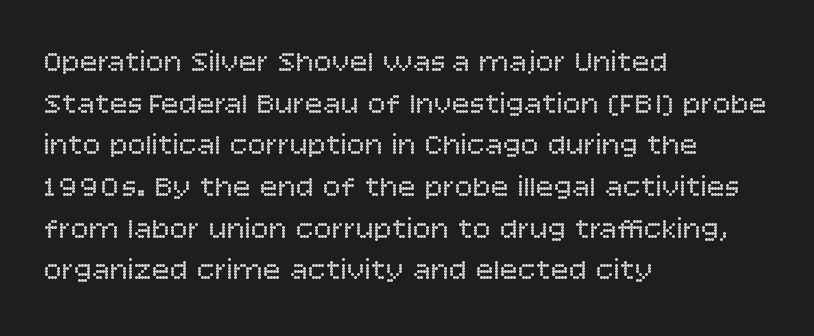
{"serif": "no", "italic": "no", "bold": "no", "weight": "regular", "width": "normal", "stroke_contrast": "low", "x_height": "large", "monospaced": "no", "underline": "no", "align": "left", "line_spacing": "normal", "line_spacing_ratio": 1.39, "letter_spacing": "normal", "letter_spacing_em": 0.0, "glyph_px": 30}
